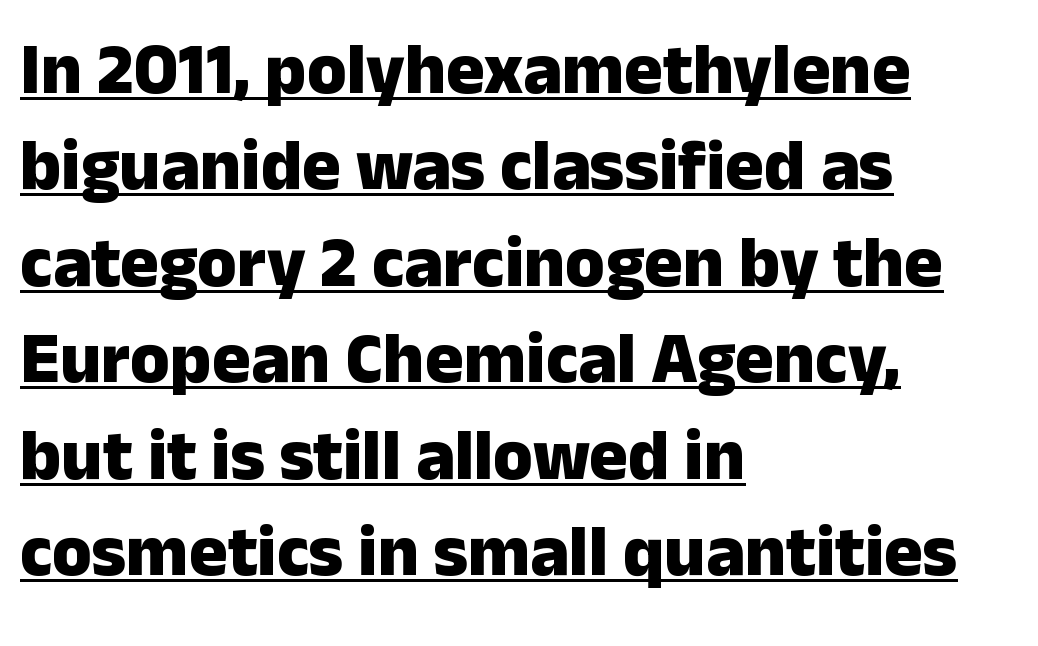
Q: Is the text bold? A: Yes.
Q: Is the text italic (slanted)? A: No, it is upright.
Q: Is the typeface a serif or a sans-serif typeface? A: Sans-serif.
Q: Is the text underlined? A: Yes.
Q: How is the paragraph aligned? A: Left-aligned.
Q: Is the spacing between letters normal or unusually wide? A: Normal.
Q: Is the spacing between lines tight, normal or loose? A: Normal.
Q: Width (condensed, normal, or wide)? A: Normal.
Q: Stroke contrast? A: Low.
Q: x-height? A: Medium.
Q: Monospaced? A: No.
